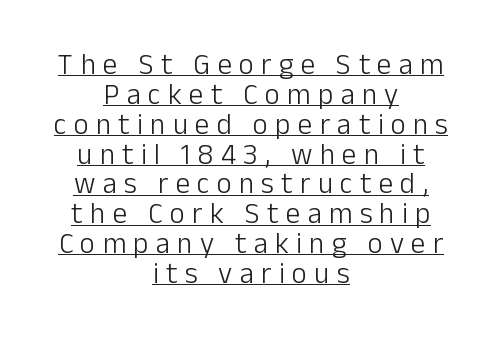
The image shows 29 px light sans-serif type, upright; set centered, tight line spacing (1.03x), unusually wide letter spacing (+0.25 em), underlined; low stroke contrast and a medium x-height.
